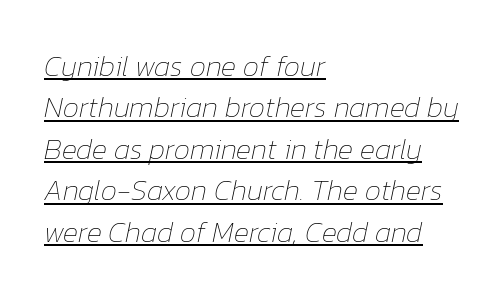
Is the letter spacing exaggerated? No — it looks like the ordinary default. In terms of posture, this sample is oblique. The words here are underlined. The lines sit at an ordinary, default distance from one another.
